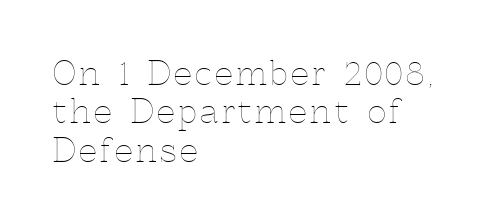
{"italic": "no", "bold": "no", "weight": "thin", "width": "normal", "x_height": "medium", "monospaced": "no", "underline": "no", "align": "left", "line_spacing_ratio": 1.2, "glyph_px": 32}
